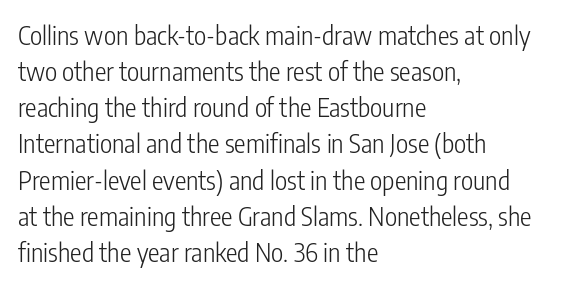
Q: Is the text bold? A: No.
Q: Is the text italic (slanted)? A: No, it is upright.
Q: Is the text underlined? A: No.
Q: How is the paragraph aligned? A: Left-aligned.
Q: Is the spacing between letters normal or unusually wide? A: Normal.
Q: Is the spacing between lines tight, normal or loose? A: Normal.
